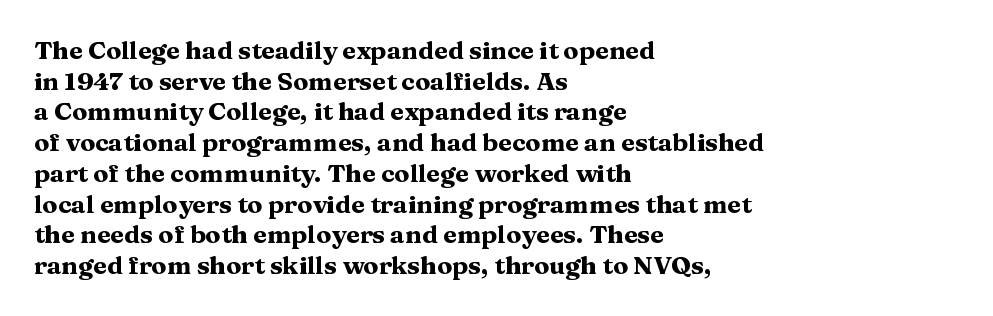
The image shows 25 px bold type, upright; set left-aligned, line spacing 1.23x, normal letter spacing, not underlined.
